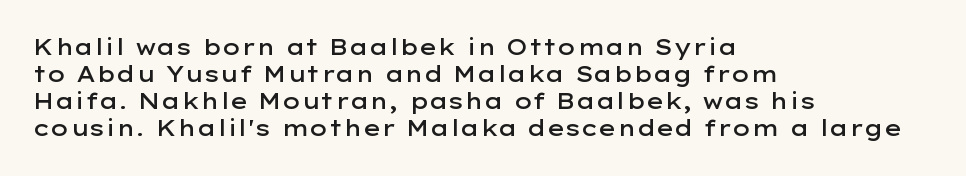
Q: Is the text bold? A: Semi-bold.
Q: Is the text italic (slanted)? A: No, it is upright.
Q: Is the text underlined? A: No.
Q: How is the paragraph aligned? A: Left-aligned.
Q: Is the spacing between letters normal or unusually wide? A: Normal.
